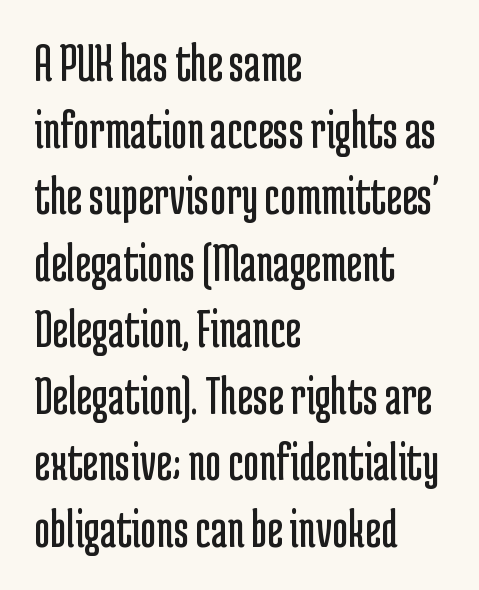
The image shows 55 px regular-weight, condensed sans-serif type, upright; set left-aligned, line spacing 1.21x, normal letter spacing, not underlined; low stroke contrast and a medium x-height.
